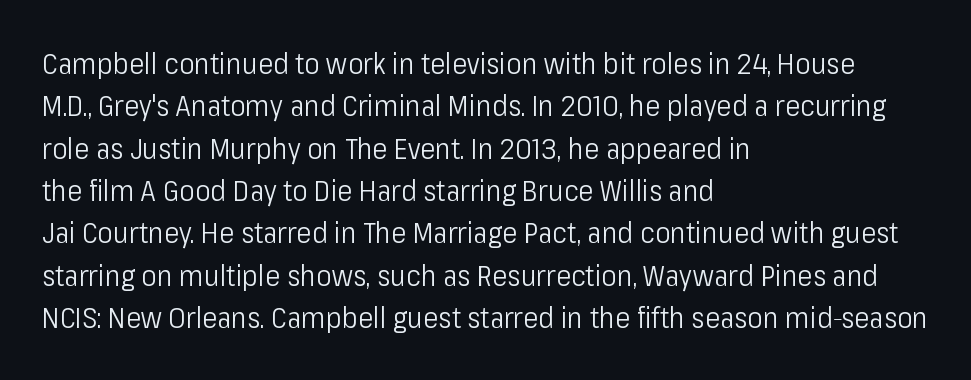
The image shows 29 px light, condensed sans-serif type, upright; set left-aligned, normal line spacing (1.46x), normal letter spacing, not underlined; low stroke contrast and a medium x-height.
